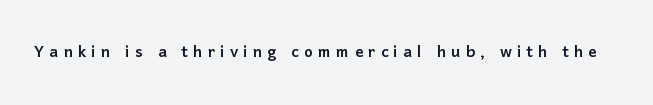
Q: Is the text italic (slanted)? A: No, it is upright.
Q: Is the text underlined? A: No.
Q: Is the spacing between letters normal or unusually wide? A: Unusually wide.
